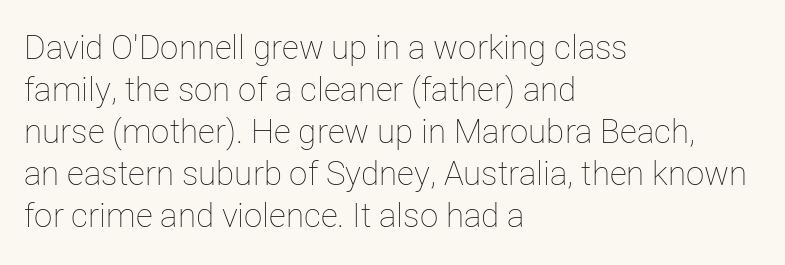
Q: Is the text bold? A: No.
Q: Is the text italic (slanted)? A: No, it is upright.
Q: Is the text underlined? A: No.
Q: How is the paragraph aligned? A: Left-aligned.
Q: Is the spacing between letters normal or unusually wide? A: Normal.
Q: Is the spacing between lines tight, normal or loose? A: Normal.
Q: Width (condensed, normal, or wide)? A: Normal.
Q: Stroke contrast? A: Low.
Q: x-height? A: Medium.
Q: Monospaced? A: No.
